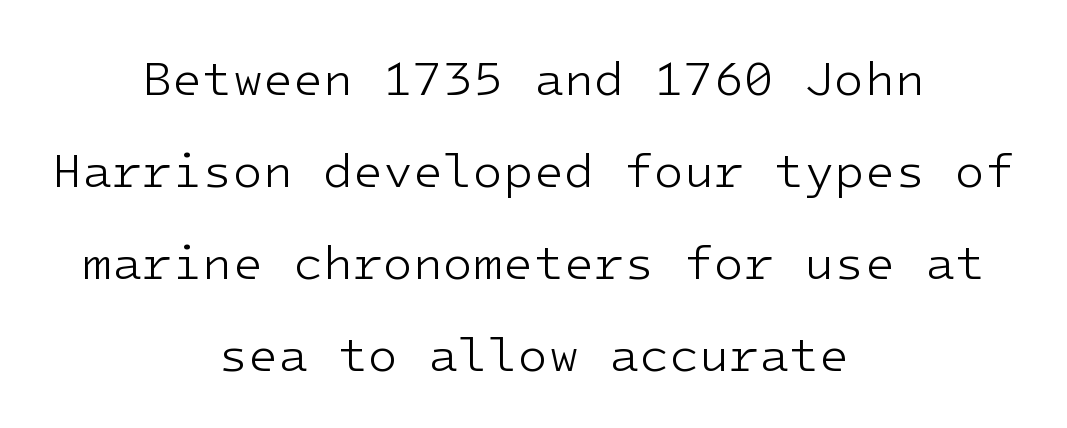
Q: Is the text bold? A: No.
Q: Is the text italic (slanted)? A: No, it is upright.
Q: Is the typeface a serif or a sans-serif typeface? A: Sans-serif.
Q: Is the text underlined? A: No.
Q: How is the paragraph aligned? A: Centered.
Q: Is the spacing between letters normal or unusually wide? A: Normal.
Q: Width (condensed, normal, or wide)? A: Normal.
Q: Stroke contrast? A: Low.
Q: x-height? A: Medium.
Q: Monospaced? A: Yes.
